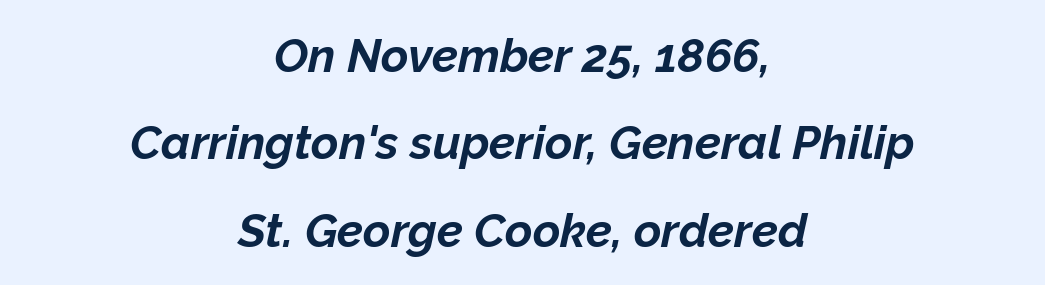
The image shows 47 px bold type, italic (leaning right); set centered, line spacing 1.86x, normal letter spacing, not underlined; low stroke contrast and a medium x-height.
